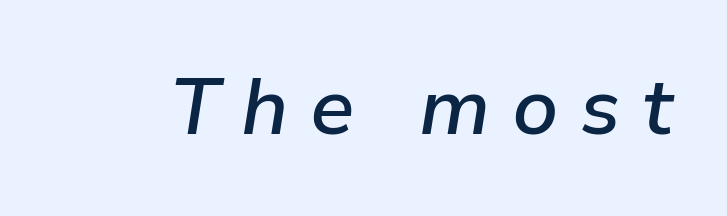
This sample has the flowing, uneven cadence of proportional lettering. A clean baseline with only descenders dipping below it. Letter spacing: wide. Summary of weight: moderately heavy, a semibold. The typography opts for an oblique posture over an upright one.
